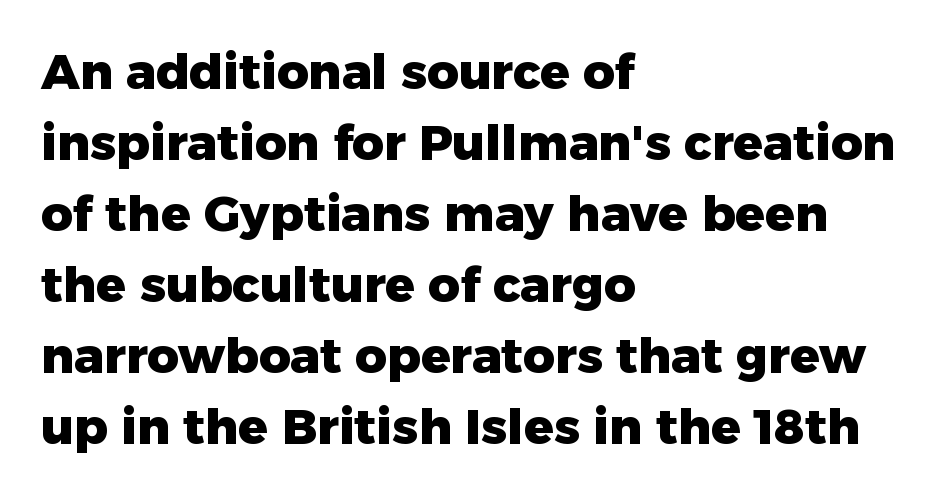
Q: Is the text bold? A: Yes.
Q: Is the text italic (slanted)? A: No, it is upright.
Q: Is the typeface a serif or a sans-serif typeface? A: Sans-serif.
Q: Is the text underlined? A: No.
Q: How is the paragraph aligned? A: Left-aligned.
Q: Is the spacing between letters normal or unusually wide? A: Normal.
Q: Is the spacing between lines tight, normal or loose? A: Normal.
Q: Width (condensed, normal, or wide)? A: Normal.
Q: Stroke contrast? A: Low.
Q: x-height? A: Medium.
Q: Monospaced? A: No.
